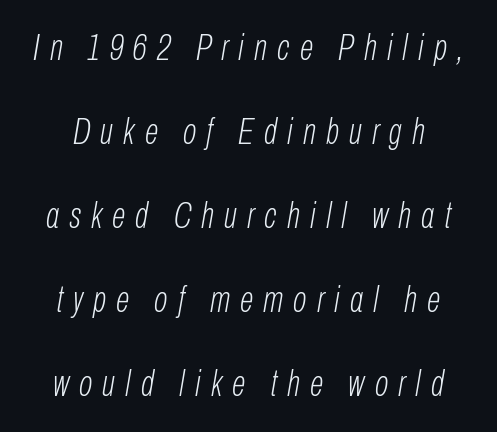
The image shows 36 px light, condensed type, italic (leaning right); set loose line spacing (2.33x), unusually wide letter spacing (+0.28 em), not underlined; low stroke contrast and a medium x-height.
